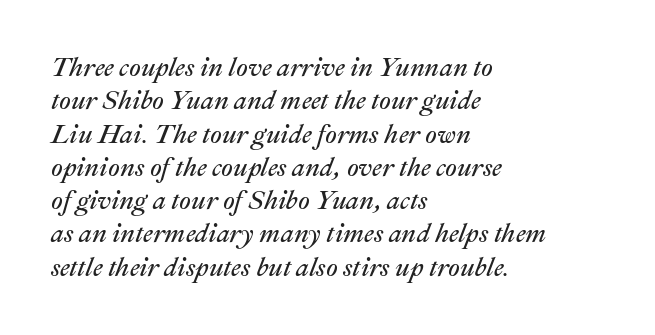
The image shows 26 px text type, italic (leaning right); set left-aligned, normal line spacing (1.28x), normal letter spacing, not underlined.
